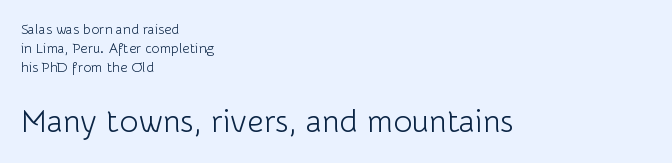
The image shows 32 px light sans-serif type, upright; set left-aligned, normal line spacing (1.35x), normal letter spacing, not underlined; the second (bottom) block is 2.29x larger; low stroke contrast and a medium x-height.
